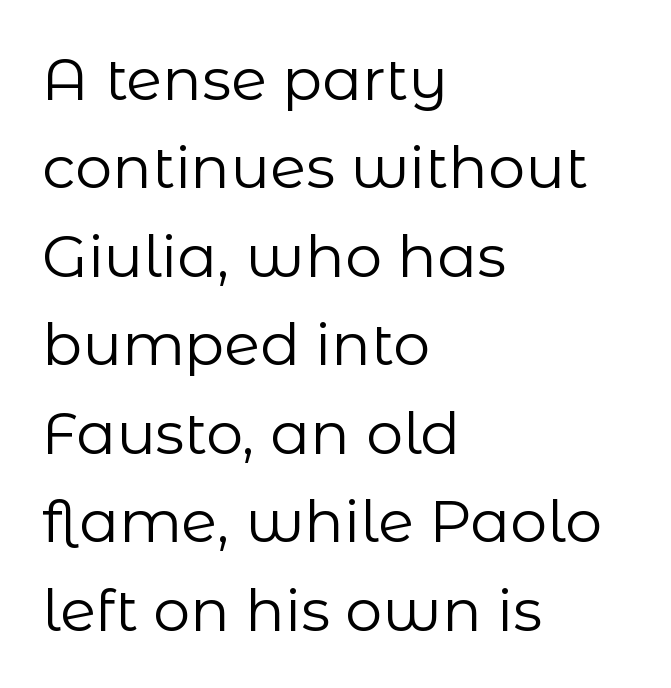
The image shows 59 px regular-weight sans-serif type, upright; set left-aligned, normal line spacing (1.5x), normal letter spacing, not underlined; low stroke contrast and a medium x-height.
